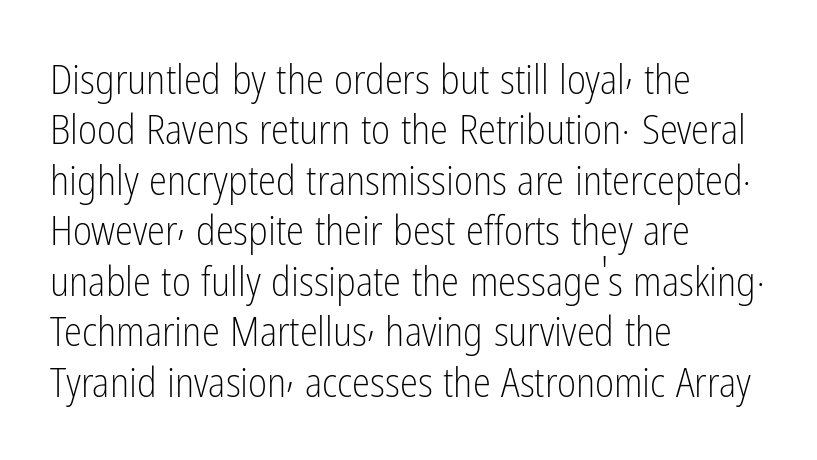
{"serif": "no", "italic": "no", "bold": "no", "weight": "light", "width": "condensed", "stroke_contrast": "low", "x_height": "medium", "monospaced": "no", "underline": "no", "align": "left", "line_spacing_ratio": 1.23, "letter_spacing": "normal", "letter_spacing_em": 0.0, "glyph_px": 41}
